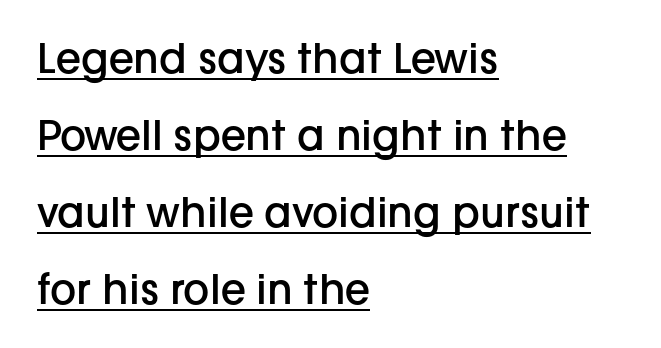
Q: Is the text bold? A: Semi-bold.
Q: Is the text italic (slanted)? A: No, it is upright.
Q: Is the typeface a serif or a sans-serif typeface? A: Sans-serif.
Q: Is the text underlined? A: Yes.
Q: How is the paragraph aligned? A: Left-aligned.
Q: Is the spacing between letters normal or unusually wide? A: Normal.
Q: Width (condensed, normal, or wide)? A: Normal.
Q: Stroke contrast? A: Low.
Q: x-height? A: Medium.
Q: Monospaced? A: No.
